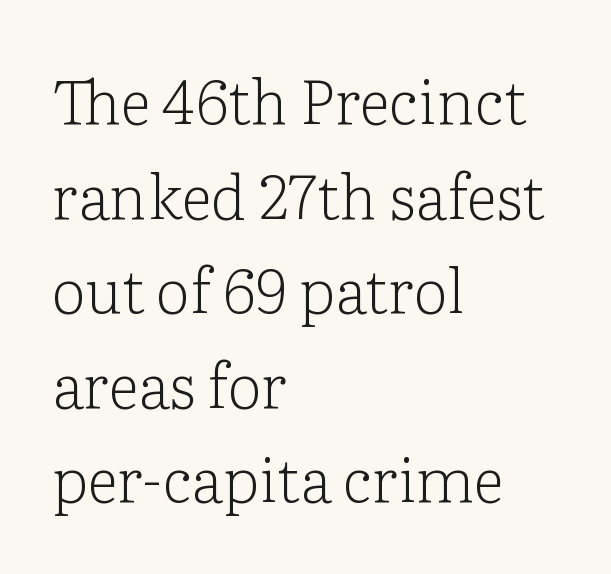
This sample has the flowing, uneven cadence of proportional lettering. Weight: regular or lighter. Bare-footed words on every line. Unlike italic type, these characters show no tilt at all. A classic flush-left, rag-right setting is used for this passage.
